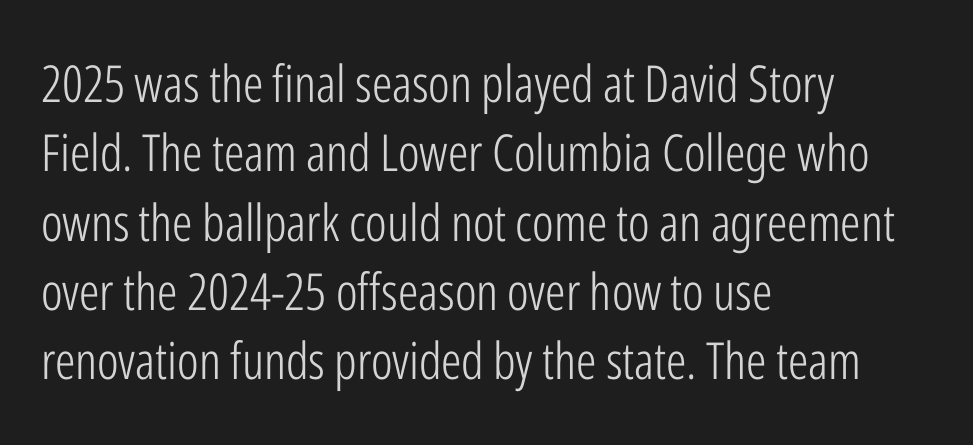
If you drew a line through each stem, it would be perfectly vertical. The passage shown is typed in a proportional face where columns would drift. Bold? No — there's no thickening of the strokes. These lines are composed in type without serifs. The paragraph shown leans on its left margin. Tracking value appears to be zero — textbook default spacing.
